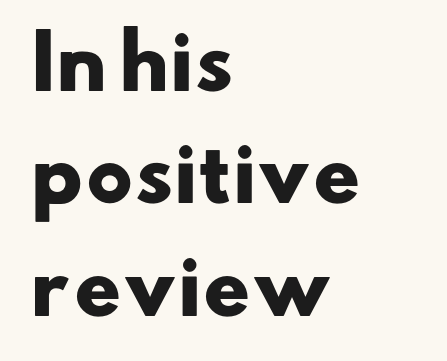
{"serif": "no", "bold": "yes", "weight": "heavy", "width": "wide", "stroke_contrast": "low", "x_height": "small", "monospaced": "no", "underline": "no", "align": "left", "line_spacing": "normal", "line_spacing_ratio": 1.54, "letter_spacing": "normal", "letter_spacing_em": 0.0, "glyph_px": 73}
